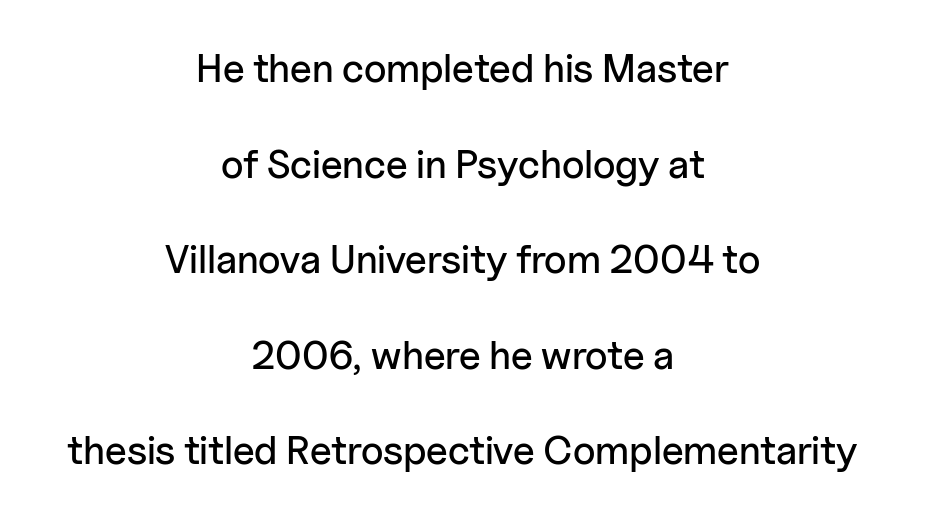
Q: Is the text italic (slanted)? A: No, it is upright.
Q: Is the typeface a serif or a sans-serif typeface? A: Sans-serif.
Q: Is the text underlined? A: No.
Q: How is the paragraph aligned? A: Centered.
Q: Is the spacing between letters normal or unusually wide? A: Normal.
Q: Is the spacing between lines tight, normal or loose? A: Loose.
Q: Width (condensed, normal, or wide)? A: Normal.
Q: Stroke contrast? A: Low.
Q: x-height? A: Medium.
Q: Monospaced? A: No.
